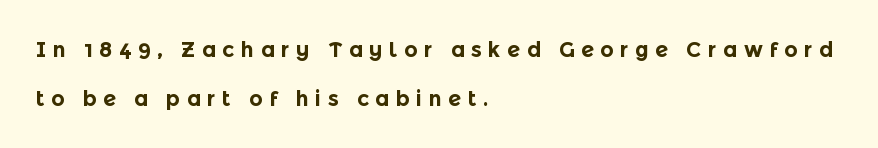
The image shows 21 px bold type, upright; set left-aligned, loose line spacing (2.33x), unusually wide letter spacing (+0.3 em), not underlined.
